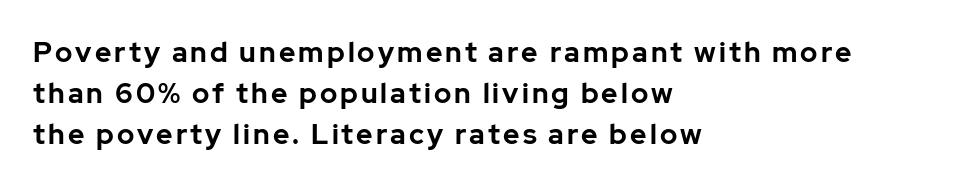
Q: Is the text bold? A: Yes.
Q: Is the text italic (slanted)? A: No, it is upright.
Q: Is the typeface a serif or a sans-serif typeface? A: Sans-serif.
Q: Is the text underlined? A: No.
Q: How is the paragraph aligned? A: Left-aligned.
Q: Is the spacing between lines tight, normal or loose? A: Normal.
Q: Width (condensed, normal, or wide)? A: Normal.
Q: Stroke contrast? A: Low.
Q: x-height? A: Medium.
Q: Monospaced? A: No.
